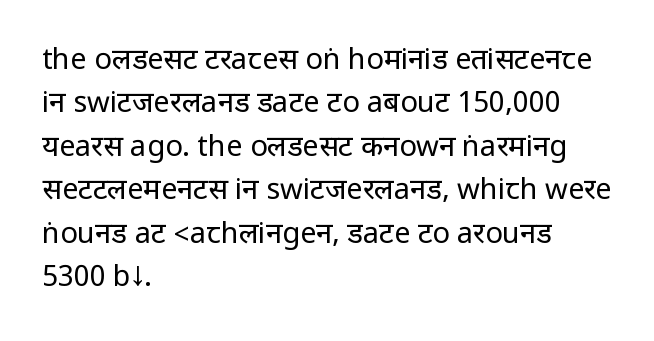
The rendering keeps characters at their native spacing. The strokes are not fattened; the text isn't bold. The lines are quadded left. The typography opts for an upright posture over an oblique one. Observe the absence of serifs on each vertical stroke in this sample.
